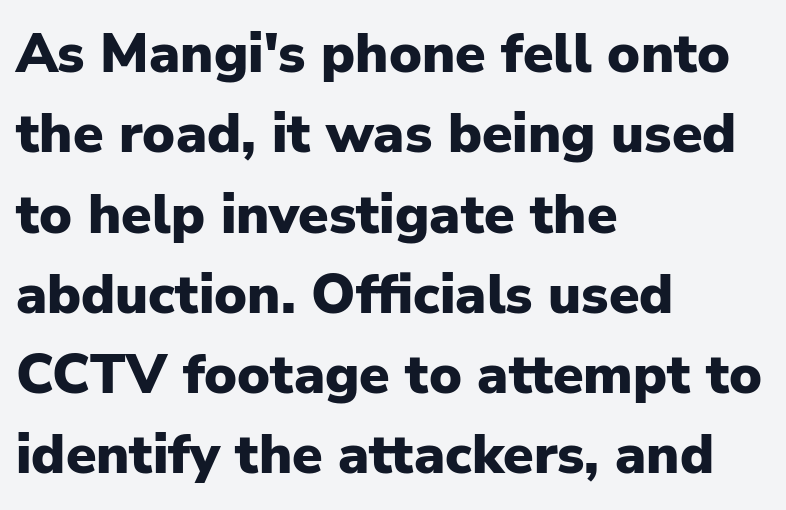
Q: Is the text bold? A: Yes.
Q: Is the text italic (slanted)? A: No, it is upright.
Q: Is the typeface a serif or a sans-serif typeface? A: Sans-serif.
Q: Is the text underlined? A: No.
Q: How is the paragraph aligned? A: Left-aligned.
Q: Is the spacing between letters normal or unusually wide? A: Normal.
Q: Is the spacing between lines tight, normal or loose? A: Normal.
Q: Width (condensed, normal, or wide)? A: Normal.
Q: Stroke contrast? A: Low.
Q: x-height? A: Medium.
Q: Monospaced? A: No.
